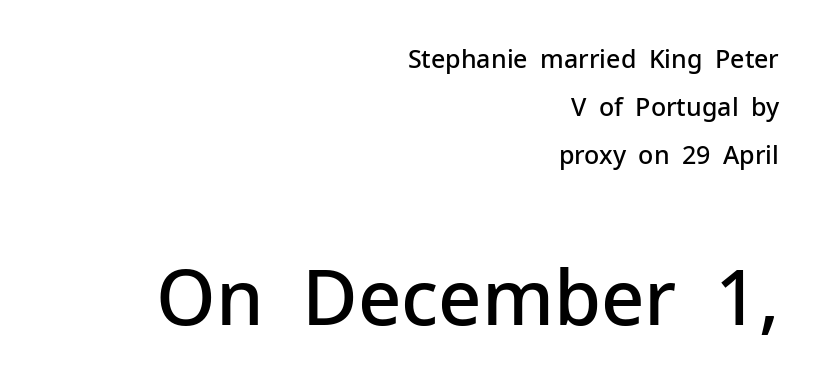
Q: Is the text bold? A: Semi-bold.
Q: Is the text italic (slanted)? A: No, it is upright.
Q: Is the typeface a serif or a sans-serif typeface? A: Sans-serif.
Q: Is the text underlined? A: No.
Q: How is the paragraph aligned? A: Right-aligned.
Q: Is the spacing between letters normal or unusually wide? A: Normal.
Q: Is the spacing between lines tight, normal or loose? A: Loose.
Q: Which block of text is set in a larger size, the first (top) or the second (bottom)? A: The second (bottom) one.
Q: Width (condensed, normal, or wide)? A: Normal.
Q: Stroke contrast? A: Low.
Q: x-height? A: Medium.
Q: Monospaced? A: No.
